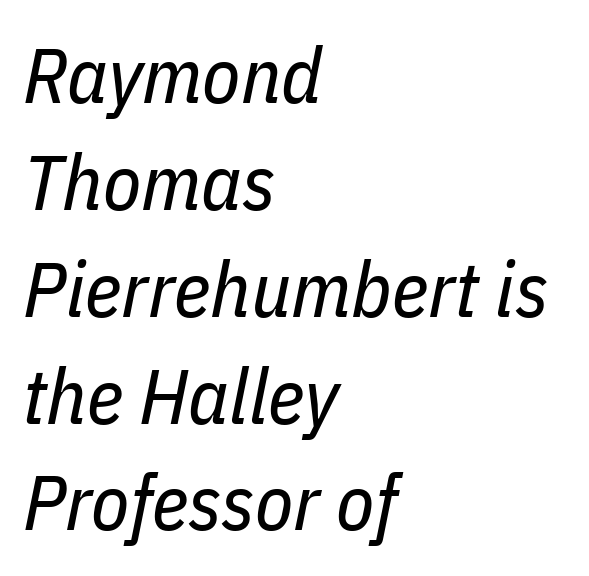
Q: Is the text bold? A: No.
Q: Is the text italic (slanted)? A: Yes, it leans right by about 11 degrees.
Q: Is the text underlined? A: No.
Q: How is the paragraph aligned? A: Left-aligned.
Q: Is the spacing between letters normal or unusually wide? A: Normal.
Q: Is the spacing between lines tight, normal or loose? A: Normal.
Q: Width (condensed, normal, or wide)? A: Condensed.
Q: Stroke contrast? A: Low.
Q: x-height? A: Medium.
Q: Monospaced? A: No.
